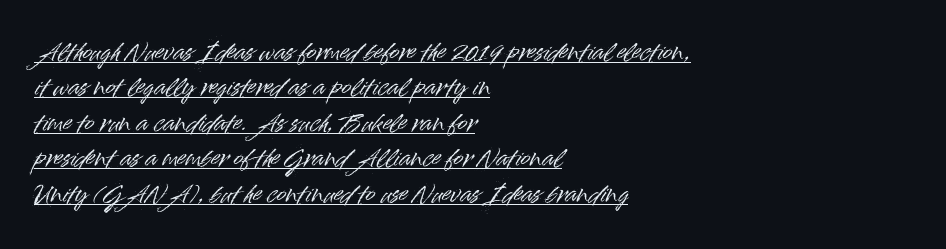
{"underline": "yes", "align": "left", "line_spacing": "normal", "line_spacing_ratio": 1.54, "letter_spacing": "normal", "letter_spacing_em": 0.0, "glyph_px": 23}
